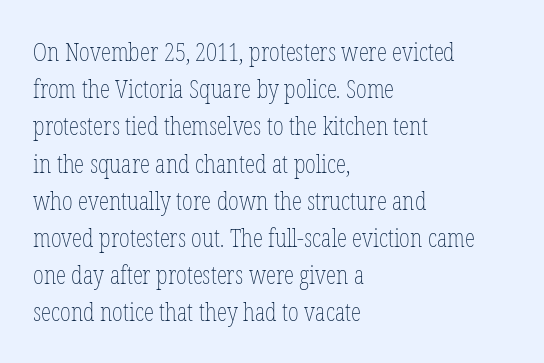
The image shows 26 px text type, upright; set left-aligned, normal line spacing (1.43x), normal letter spacing, not underlined.
